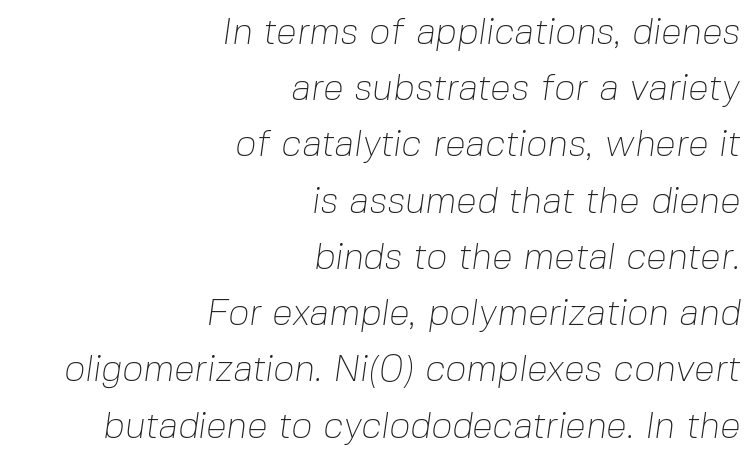
{"serif": "no", "bold": "no", "weight": "thin", "width": "normal", "stroke_contrast": "low", "x_height": "medium", "monospaced": "no", "underline": "no", "align": "right", "line_spacing": "normal", "line_spacing_ratio": 1.52, "letter_spacing": "normal", "letter_spacing_em": 0.0, "glyph_px": 37}
